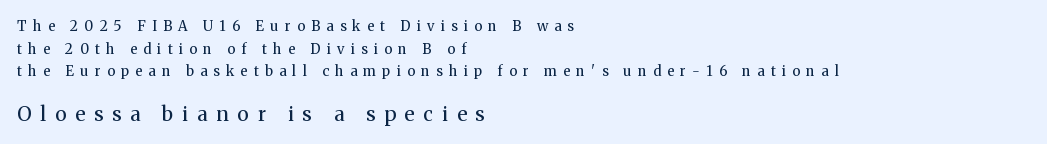
The horizontal fit of the characters is loose and conspicuously gappy. These lines stack with their left ends in a neat column. The space directly below the letters is spotless. Leading matches the norm, producing a regular column. Small over large — that's the arrangement of the two blocks here. Ascenders rise straight up at ninety degrees.
